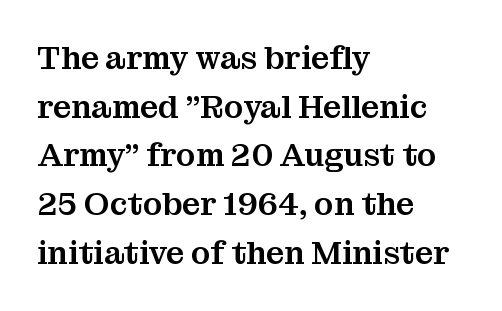
The image shows 32 px serif type, upright; set left-aligned, normal line spacing (1.52x), normal letter spacing, not underlined; medium stroke contrast and a medium x-height.
